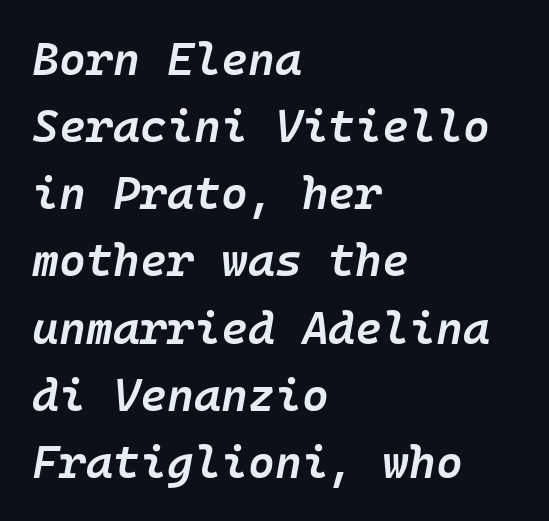
Q: Is the text bold? A: Semi-bold.
Q: Is the text italic (slanted)? A: Yes, it leans right by about 10 degrees.
Q: Is the text underlined? A: No.
Q: How is the paragraph aligned? A: Left-aligned.
Q: Is the spacing between letters normal or unusually wide? A: Normal.
Q: Is the spacing between lines tight, normal or loose? A: Normal.
Q: Width (condensed, normal, or wide)? A: Normal.
Q: Stroke contrast? A: Low.
Q: x-height? A: Medium.
